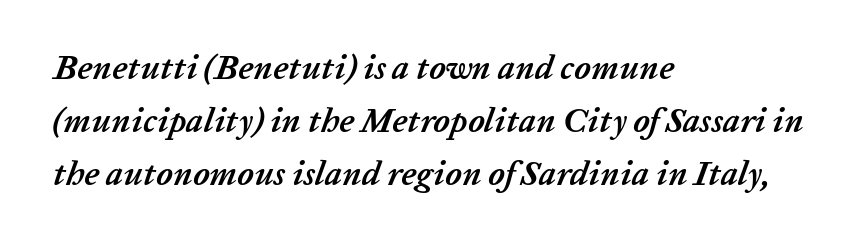
Every character sits at an angle, as italics do. Baseline-to-baseline distance is the conventional proportion of letter height. The rendering uses natural spacing where letterforms have individual widths. Nothing unusual about the tracking: characters are spaced as the font intends. These lines are set flush left with a ragged right edge.
